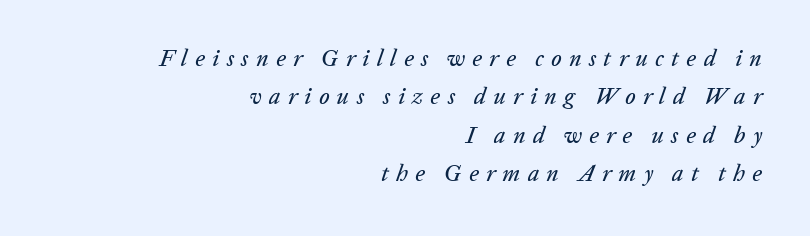
The image shows 23 px text type, italic (leaning right); set right-aligned, normal line spacing (1.67x), unusually wide letter spacing (+0.32 em), not underlined.
